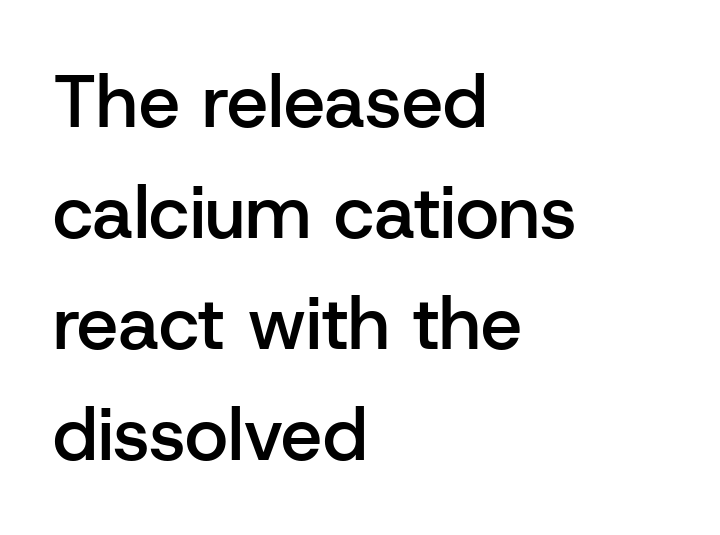
The image shows 74 px semibold sans-serif type, upright; set left-aligned, normal line spacing (1.5x), normal letter spacing, not underlined; low stroke contrast and a medium x-height.
